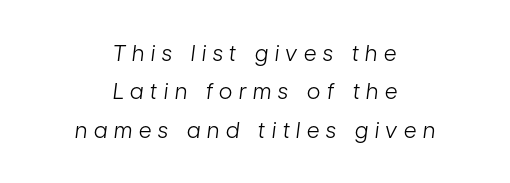
The passage shown is not bold in any degree. A bare baseline throughout the passage. When letters slant like this, we call the style italic. Teacher's note: observe the equal gaps on both sides — that is centered alignment.
